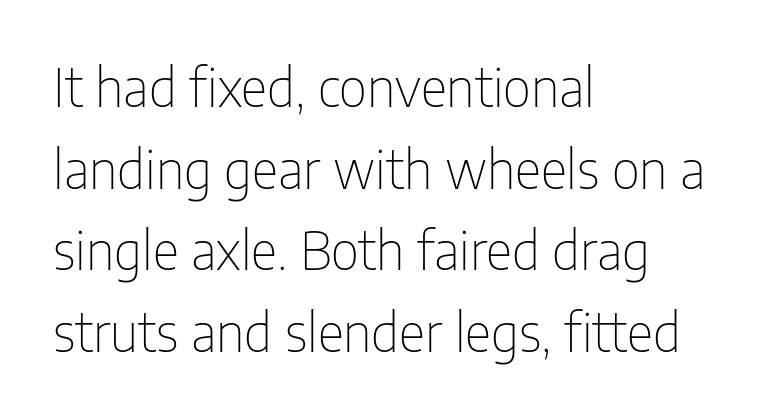
This is sans-serif lettering, the kind often seen on screens and signage. Whoever set this chose a conventional vertical rhythm. A roman cut, with each character standing at attention. Tracking here is standard; glyphs follow each other at the usual distance.
